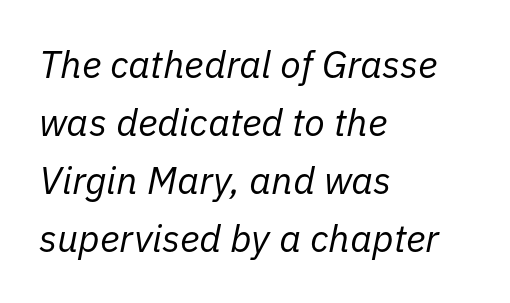
Q: Is the text bold? A: No.
Q: Is the text italic (slanted)? A: Yes, it leans right by about 11 degrees.
Q: Is the text underlined? A: No.
Q: How is the paragraph aligned? A: Left-aligned.
Q: Is the spacing between letters normal or unusually wide? A: Normal.
Q: Is the spacing between lines tight, normal or loose? A: Normal.
Q: Width (condensed, normal, or wide)? A: Normal.
Q: Stroke contrast? A: Low.
Q: x-height? A: Medium.
Q: Monospaced? A: No.
